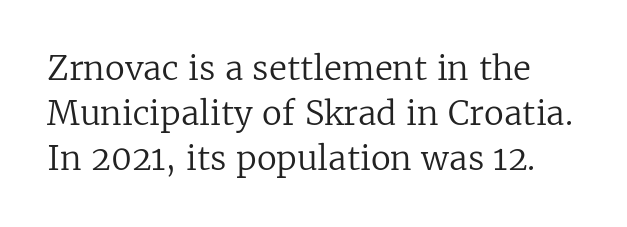
Words float on clear page, feet unadorned. This block has exactly the height ordinary leading produces. Ordinary non-slanted type is in use. A typesetter would call this proportional, since set widths differ per character. Are there feet on the stems? There are — it's a serif.
